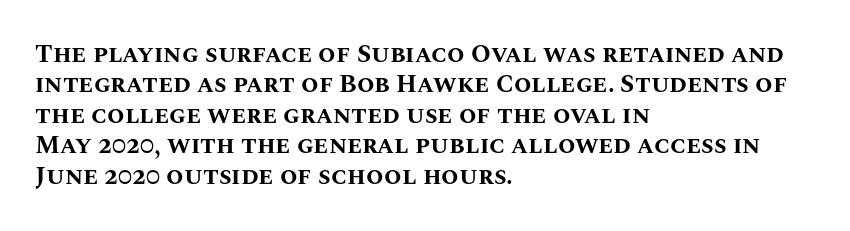
Q: Is the text bold? A: Yes.
Q: Is the text italic (slanted)? A: No, it is upright.
Q: Is the text underlined? A: No.
Q: How is the paragraph aligned? A: Left-aligned.
Q: Is the spacing between letters normal or unusually wide? A: Normal.
